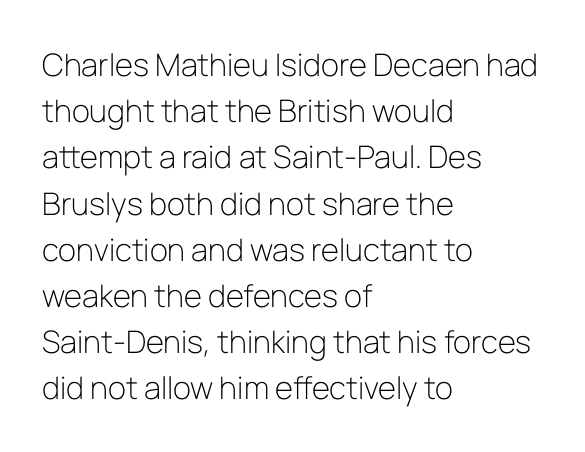
{"serif": "no", "italic": "no", "bold": "no", "weight": "light", "width": "normal", "stroke_contrast": "low", "x_height": "medium", "monospaced": "no", "underline": "no", "align": "left", "line_spacing": "normal", "line_spacing_ratio": 1.49, "letter_spacing": "normal", "letter_spacing_em": 0.0, "glyph_px": 31}
